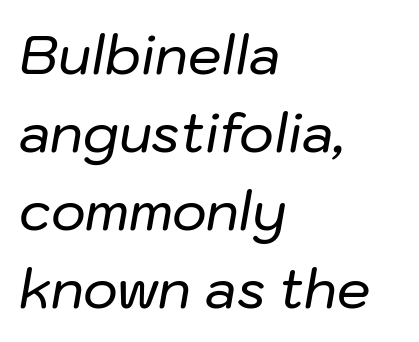
The image shows 53 px text type, italic (leaning right); set left-aligned, normal line spacing (1.47x), normal letter spacing, not underlined; low stroke contrast and a medium x-height.
